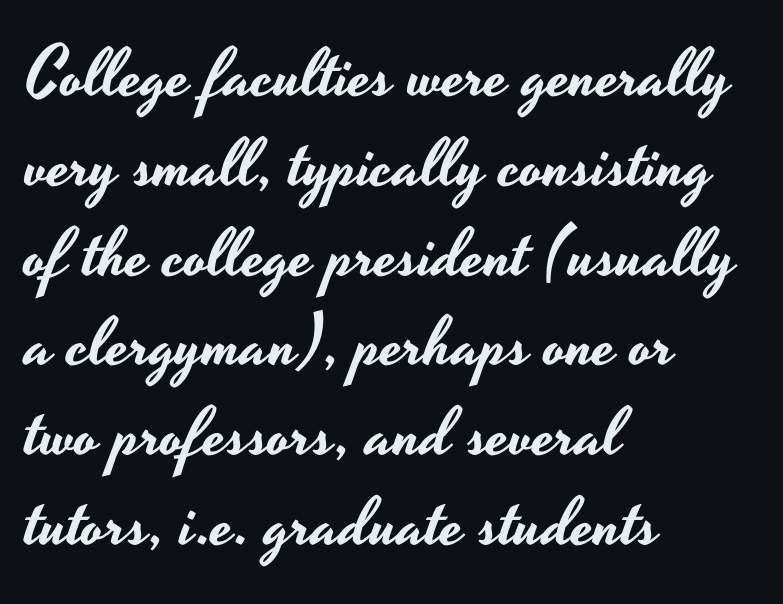
Proportional: the letters do not fall into vertical columns. The face used here is rendered with its standard letterfit. Plain, unruled lines of type. Reading down the column, the eye jumps a familiar distance to each next line.
